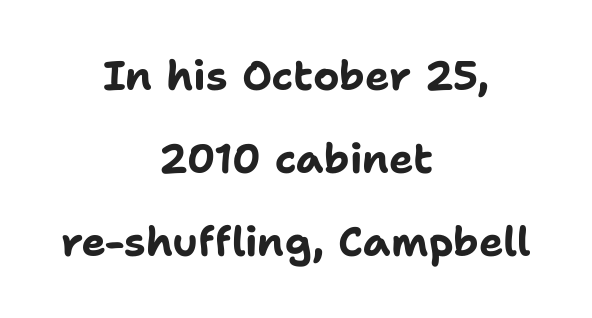
The image shows 41 px bold sans-serif type, upright; set centered, loose line spacing (2.02x), normal letter spacing, not underlined; low stroke contrast and a medium x-height.
